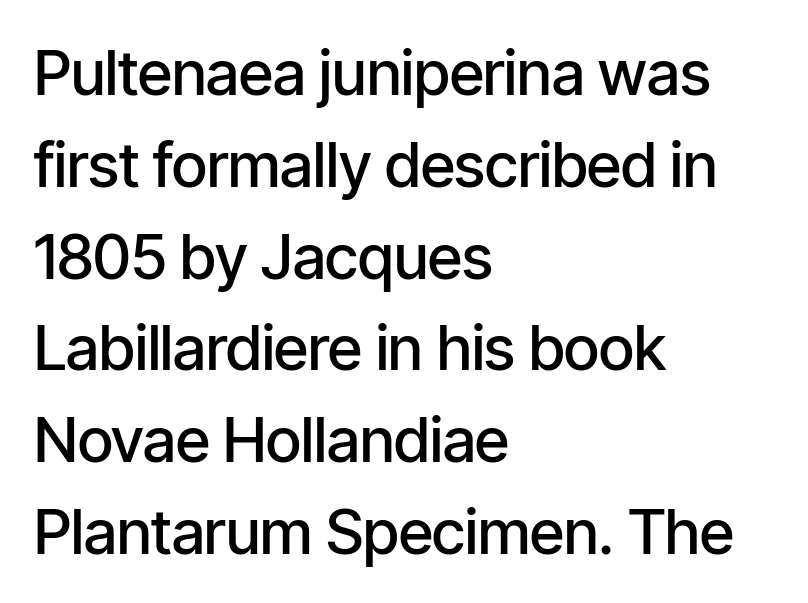
Standard letterfit; no display-style spreading of the glyphs. Compared with a centered layout, this one pins lines to the left instead. Each row of text sits above clean, open space. You could not count columns in this text — the font is proportionally spaced. The lines sit at an ordinary, default distance from one another. Set as a demibold, roughly 600 on the weight scale.
